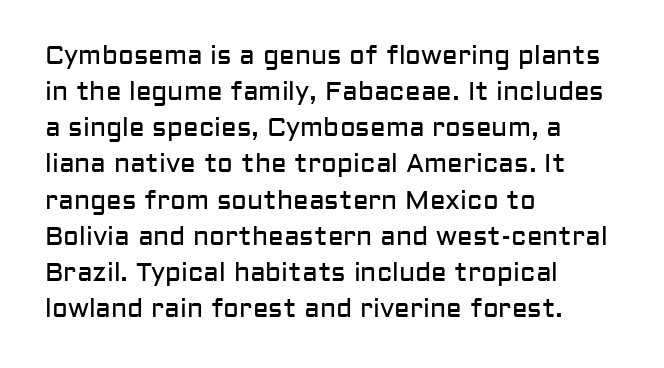
{"italic": "no", "bold": "no", "underline": "no", "align": "left", "line_spacing": "normal", "line_spacing_ratio": 1.39, "letter_spacing": "normal", "letter_spacing_em": 0.0, "glyph_px": 26}
